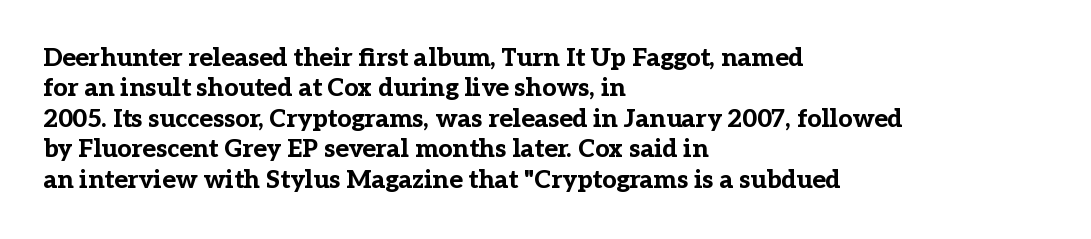
The image shows 25 px bold type, upright; set left-aligned, line spacing 1.22x, normal letter spacing, not underlined.
